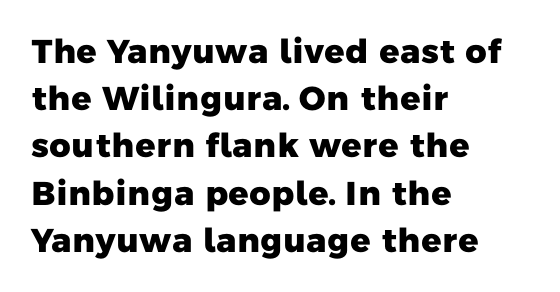
{"serif": "no", "bold": "yes", "weight": "heavy", "width": "normal", "stroke_contrast": "low", "x_height": "medium", "monospaced": "no", "underline": "no", "align": "left", "line_spacing": "normal", "line_spacing_ratio": 1.43, "letter_spacing": "normal", "letter_spacing_em": 0.0, "glyph_px": 33}
